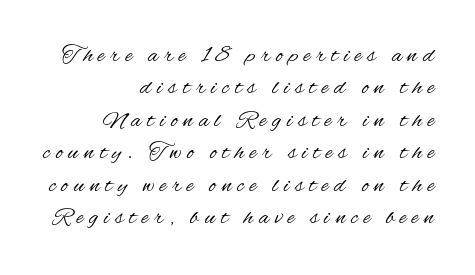
Stroke mass is kept to a normal reading level or below. Bare-footed words on every line. The rendering anchors every line to the right-hand side. The letterforms stand isolated, each surrounded by extra space.
